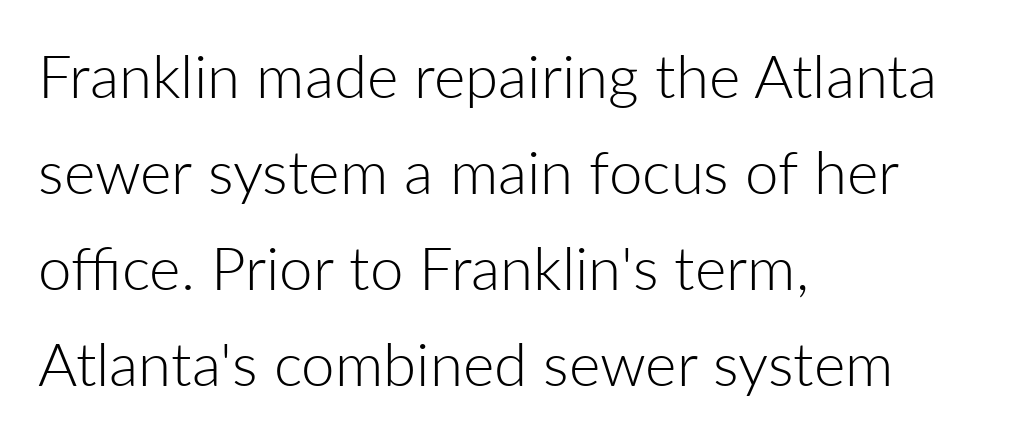
{"serif": "no", "italic": "no", "bold": "no", "weight": "light", "width": "normal", "stroke_contrast": "low", "x_height": "medium", "monospaced": "no", "underline": "no", "align": "left", "line_spacing": "normal", "line_spacing_ratio": 1.6, "letter_spacing": "normal", "letter_spacing_em": 0.0, "glyph_px": 60}
